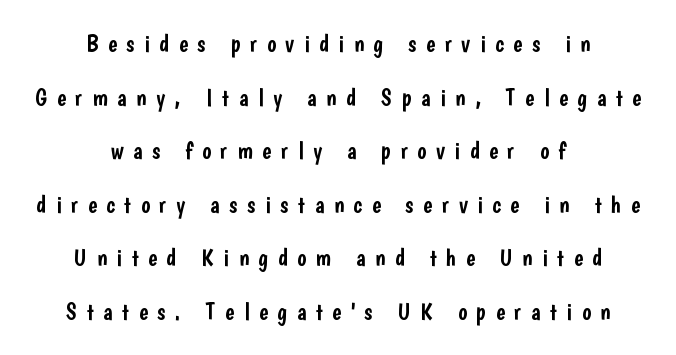
The image shows 24 px text type, upright; set centered, loose line spacing (2.23x), unusually wide letter spacing (+0.4 em), not underlined.
